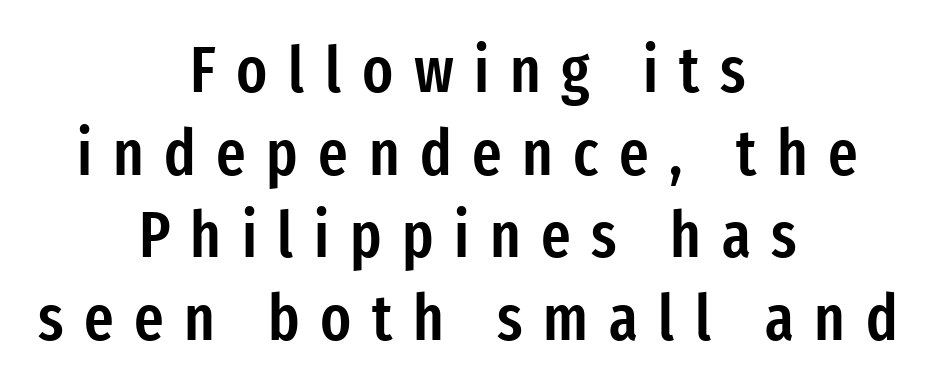
Decoration check: the copy has no underline. The characters look somewhat weighty, a semibold short of true bold. The rendering inserts visible extra space after every character. This sample uses a sans-serif face. Every character sits straight up, as roman type does. Evenly set lines give the paragraph a standard silhouette.
